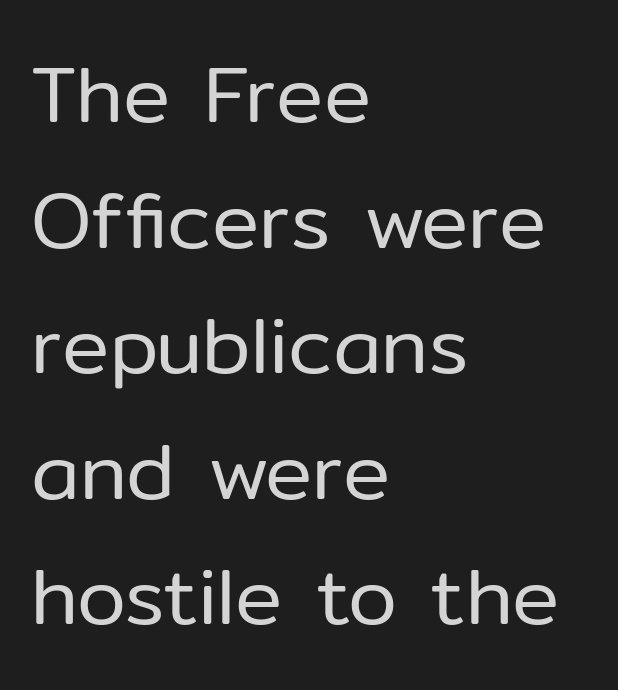
Q: Is the text bold? A: No.
Q: Is the text italic (slanted)? A: No, it is upright.
Q: Is the typeface a serif or a sans-serif typeface? A: Sans-serif.
Q: Is the text underlined? A: No.
Q: How is the paragraph aligned? A: Left-aligned.
Q: Is the spacing between letters normal or unusually wide? A: Normal.
Q: Is the spacing between lines tight, normal or loose? A: Normal.
Q: Width (condensed, normal, or wide)? A: Normal.
Q: Stroke contrast? A: Low.
Q: x-height? A: Medium.
Q: Monospaced? A: No.
